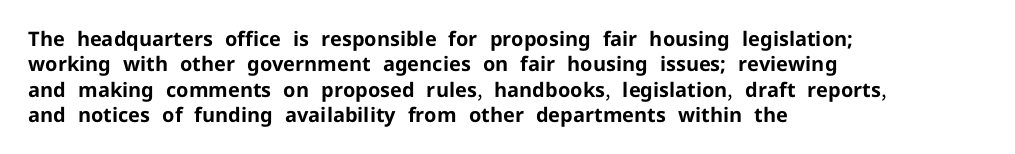
Q: Is the text bold? A: Yes.
Q: Is the text italic (slanted)? A: No, it is upright.
Q: Is the text underlined? A: No.
Q: How is the paragraph aligned? A: Left-aligned.
Q: Is the spacing between letters normal or unusually wide? A: Normal.
Q: Is the spacing between lines tight, normal or loose? A: Normal.
